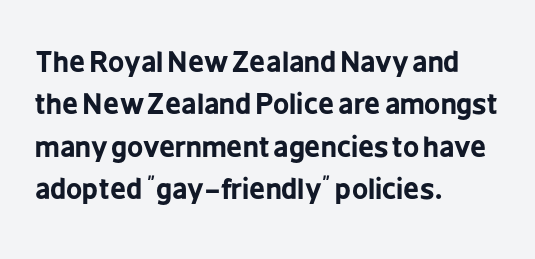
The image shows 28 px bold, condensed sans-serif type, upright; set left-aligned, normal line spacing (1.51x), normal letter spacing, not underlined; low stroke contrast and a medium x-height.
